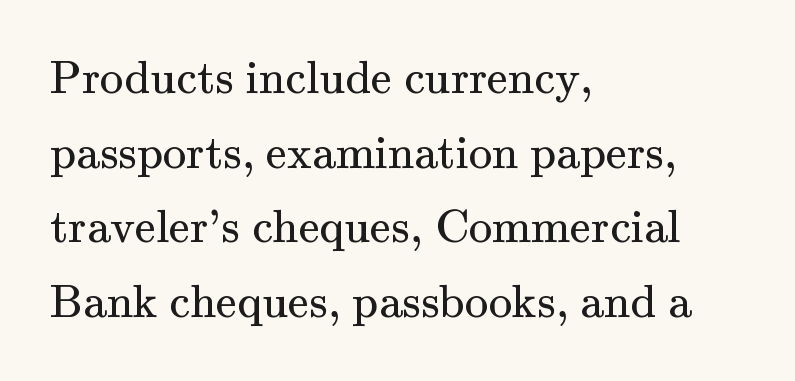
Q: Is the text bold? A: No.
Q: Is the text italic (slanted)? A: No, it is upright.
Q: Is the typeface a serif or a sans-serif typeface? A: Serif.
Q: Is the text underlined? A: No.
Q: How is the paragraph aligned? A: Left-aligned.
Q: Is the spacing between letters normal or unusually wide? A: Normal.
Q: Is the spacing between lines tight, normal or loose? A: Normal.
Q: Width (condensed, normal, or wide)? A: Normal.
Q: Stroke contrast? A: Medium.
Q: x-height? A: Small.
Q: Monospaced? A: No.
